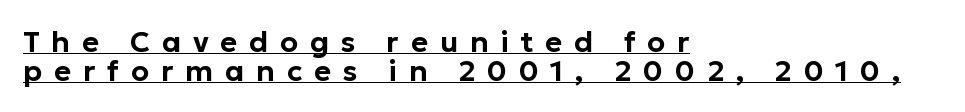
The image shows 29 px sans-serif type, upright; set left-aligned, tight line spacing (0.99x), unusually wide letter spacing (+0.41 em), underlined; low stroke contrast and a medium x-height.
